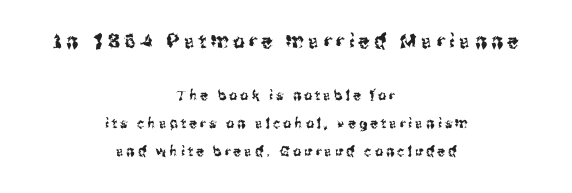
{"italic": "no", "underline": "no", "align": "center", "line_spacing": "loose", "line_spacing_ratio": 1.99, "letter_spacing": "wide", "letter_spacing_em": 0.23, "larger_block": "first", "size_ratio": 1.43, "glyph_px": 20}
